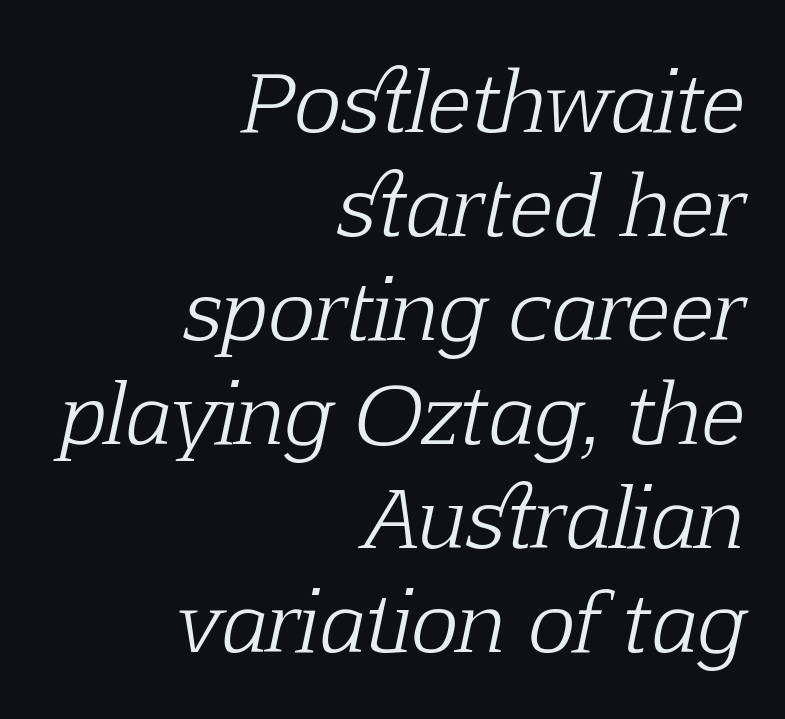
The text carries the slant typical of an italic or oblique font. Evenly set lines give the paragraph a standard silhouette. Bold? No — there's no thickening of the strokes. Each letter keeps its own natural width here, so spacing adapts to shape. Tracking here is standard; glyphs follow each other at the usual distance. Yep, those are serifs on the letters.
